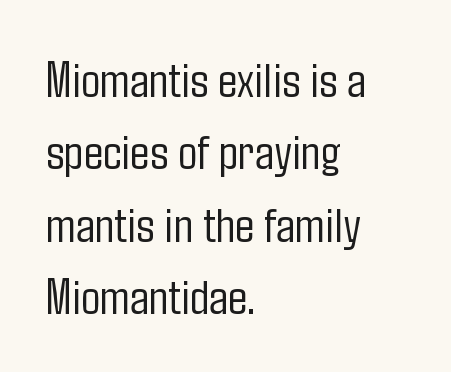
Q: Is the text bold? A: No.
Q: Is the text italic (slanted)? A: No, it is upright.
Q: Is the typeface a serif or a sans-serif typeface? A: Sans-serif.
Q: Is the text underlined? A: No.
Q: How is the paragraph aligned? A: Left-aligned.
Q: Is the spacing between letters normal or unusually wide? A: Normal.
Q: Is the spacing between lines tight, normal or loose? A: Normal.
Q: Width (condensed, normal, or wide)? A: Condensed.
Q: Stroke contrast? A: Low.
Q: x-height? A: Medium.
Q: Monospaced? A: No.
